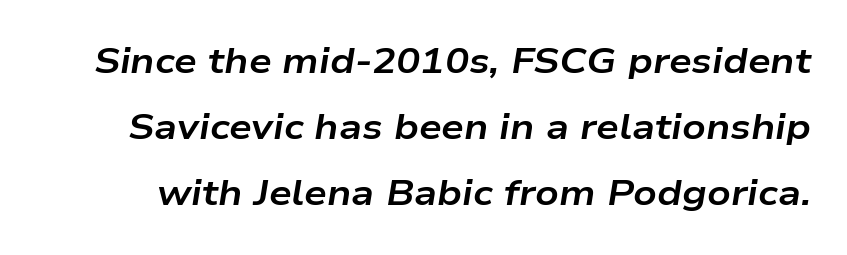
{"italic": "yes", "lean": "right", "slant_degrees": 9, "bold": "yes", "weight": "bold", "width": "wide", "stroke_contrast": "low", "x_height": "medium", "monospaced": "no", "underline": "no", "line_spacing_ratio": 1.84, "letter_spacing": "normal", "letter_spacing_em": 0.0, "glyph_px": 36}
